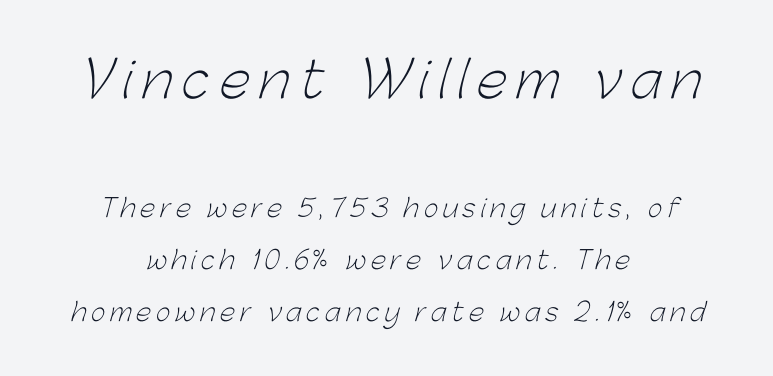
Q: Is the text bold? A: No.
Q: Is the typeface a serif or a sans-serif typeface? A: Sans-serif.
Q: Is the text underlined? A: No.
Q: How is the paragraph aligned? A: Centered.
Q: Is the spacing between lines tight, normal or loose? A: Loose.
Q: Which block of text is set in a larger size, the first (top) or the second (bottom)? A: The first (top) one.
Q: Width (condensed, normal, or wide)? A: Normal.
Q: Stroke contrast? A: Low.
Q: x-height? A: Medium.
Q: Monospaced? A: No.
